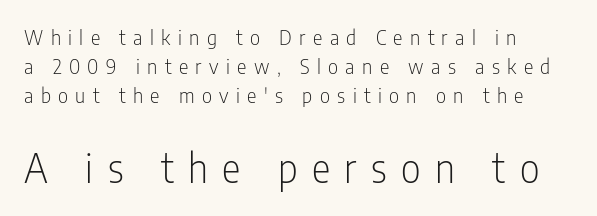
Q: Is the text bold? A: No.
Q: Is the text italic (slanted)? A: No, it is upright.
Q: Is the typeface a serif or a sans-serif typeface? A: Sans-serif.
Q: Is the text underlined? A: No.
Q: How is the paragraph aligned? A: Left-aligned.
Q: Is the spacing between letters normal or unusually wide? A: Unusually wide.
Q: Is the spacing between lines tight, normal or loose? A: Normal.
Q: Which block of text is set in a larger size, the first (top) or the second (bottom)? A: The second (bottom) one.
Q: Width (condensed, normal, or wide)? A: Condensed.
Q: Stroke contrast? A: Low.
Q: x-height? A: Medium.
Q: Monospaced? A: No.
